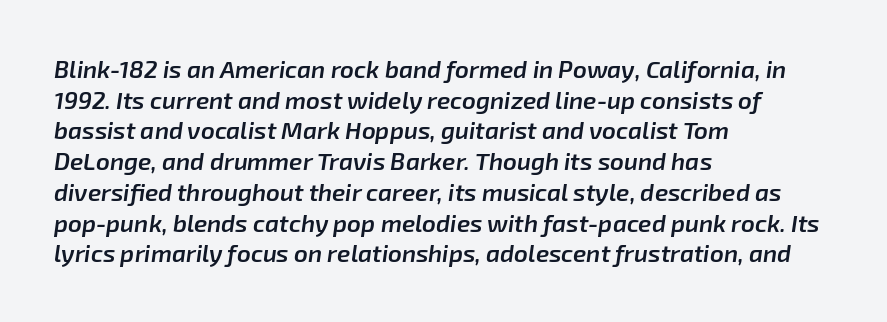
Nobody touched the tracking dial on this one. The face used here is a semibold: visibly heavier than regular, lighter than bold. Posture: slanted. Honestly, the row spacing looks completely unremarkable.
